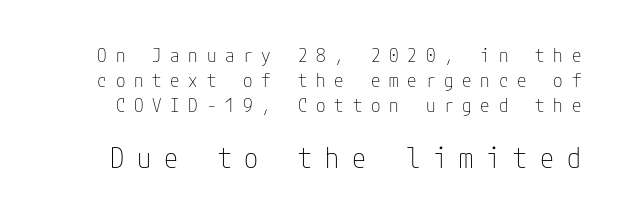
Q: Is the text bold? A: No.
Q: Is the text italic (slanted)? A: No, it is upright.
Q: Is the typeface a serif or a sans-serif typeface? A: Sans-serif.
Q: Is the text underlined? A: No.
Q: Is the spacing between letters normal or unusually wide? A: Unusually wide.
Q: Is the spacing between lines tight, normal or loose? A: Normal.
Q: Which block of text is set in a larger size, the first (top) or the second (bottom)? A: The second (bottom) one.
Q: Width (condensed, normal, or wide)? A: Condensed.
Q: Stroke contrast? A: Low.
Q: x-height? A: Medium.
